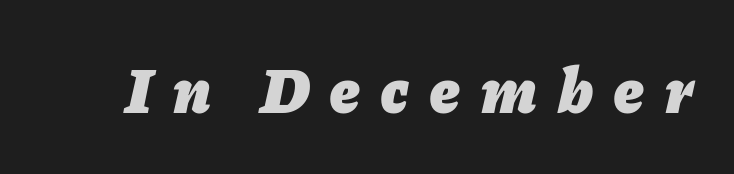
Compared with an ordinary text face, these strokes are far heavier — a full bold. You can tell it's italic because the verticals aren't actually vertical. Proportional: the letters do not fall into vertical columns. Nobody drew a line under any word here. Each word looks stretched out because of the extra space between its letters.
